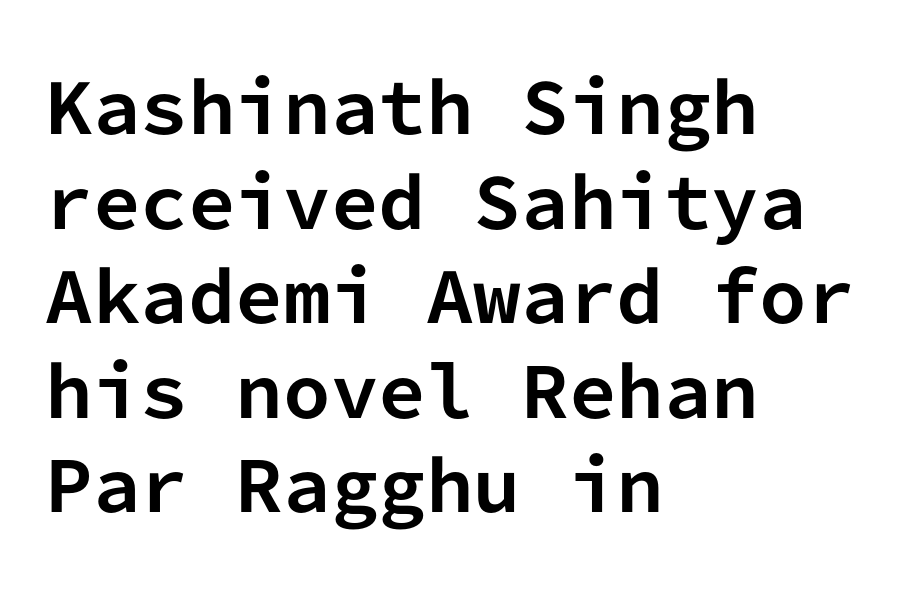
The image shows 68 px bold sans-serif type, upright, monospaced; set left-aligned, normal line spacing (1.39x), normal letter spacing, not underlined; low stroke contrast and a medium x-height.
